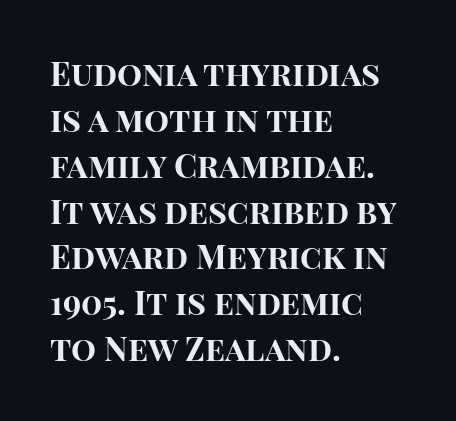
{"serif": "no", "italic": "no", "bold": "yes", "weight": "bold", "width": "normal", "stroke_contrast": "high", "x_height": "large", "monospaced": "no", "underline": "no", "align": "left", "line_spacing": "normal", "line_spacing_ratio": 1.39, "letter_spacing": "normal", "letter_spacing_em": 0.0, "glyph_px": 33}
